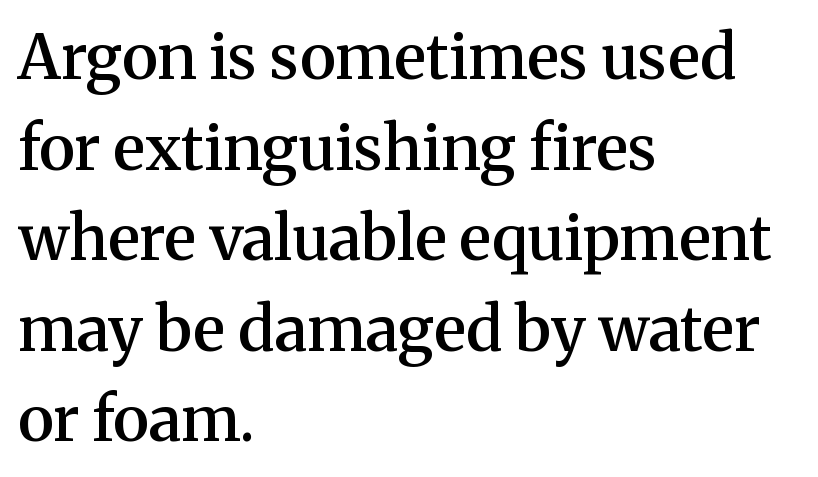
Lines of text with bare space underneath. Nope, not italic — everything's standing straight. Teacher's note: observe the even left margin — that is flush-left alignment. The letters carry serifs — small finishing strokes at the ends of their stems. Quick note: interline space is typical.
